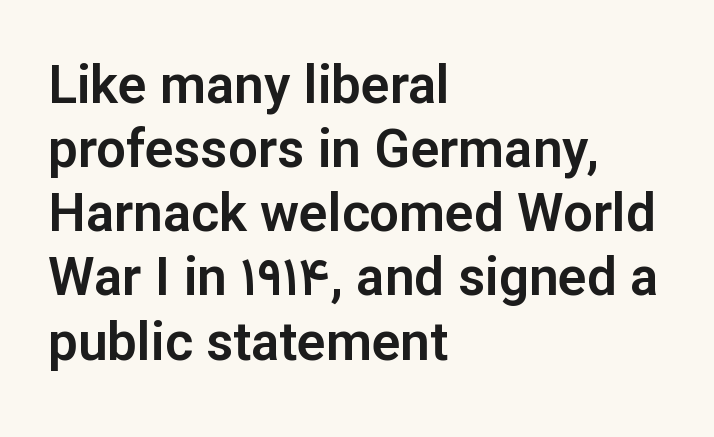
The face used here is proportionally spaced, like ordinary book or web type. This sample uses an upright cut, with every glyph sitting square on the baseline. Type style note: lacks serifs. Look at the tracking — it's just the regular setting, nothing added. The space directly below the letters is spotless. The lines are quadded left.
